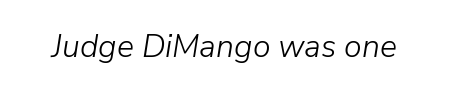
{"italic": "yes", "lean": "right", "slant_degrees": 9, "bold": "no", "weight": "light", "width": "normal", "stroke_contrast": "low", "x_height": "medium", "monospaced": "no", "underline": "no", "letter_spacing": "normal", "letter_spacing_em": 0.0, "glyph_px": 32}
